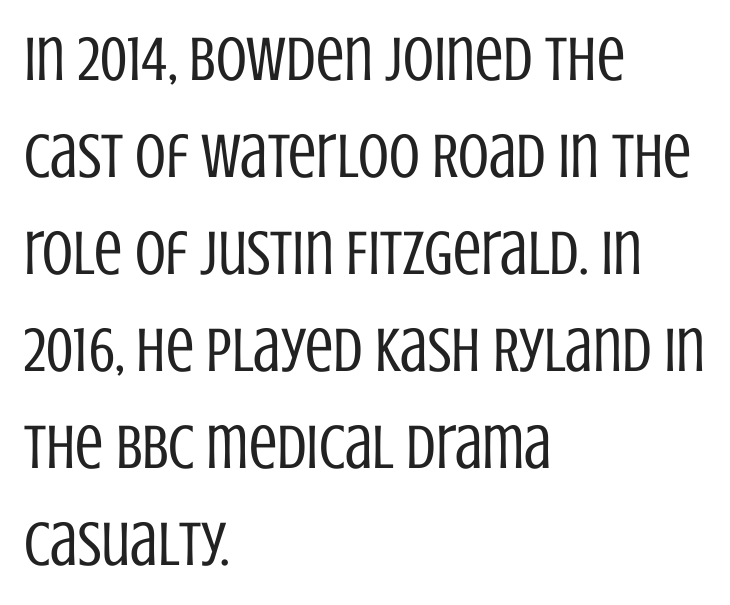
A bare baseline throughout the passage. This sample has the flowing, uneven cadence of proportional lettering. Left-aligned paragraph, ragged on the right. Look at the bottom of the vertical strokes: they stop flat, with no serifs. Posture: vertical.
